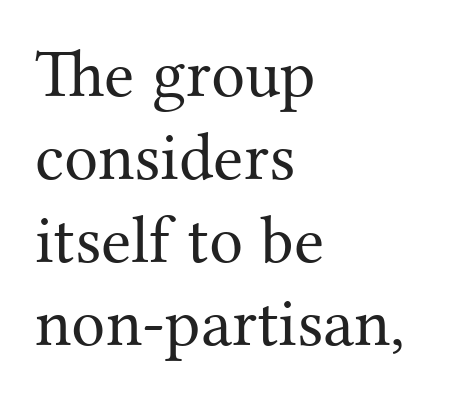
Q: Is the text bold? A: No.
Q: Is the text italic (slanted)? A: No, it is upright.
Q: Is the typeface a serif or a sans-serif typeface? A: Serif.
Q: Is the text underlined? A: No.
Q: How is the paragraph aligned? A: Left-aligned.
Q: Is the spacing between letters normal or unusually wide? A: Normal.
Q: Width (condensed, normal, or wide)? A: Normal.
Q: Stroke contrast? A: Medium.
Q: x-height? A: Medium.
Q: Monospaced? A: No.
